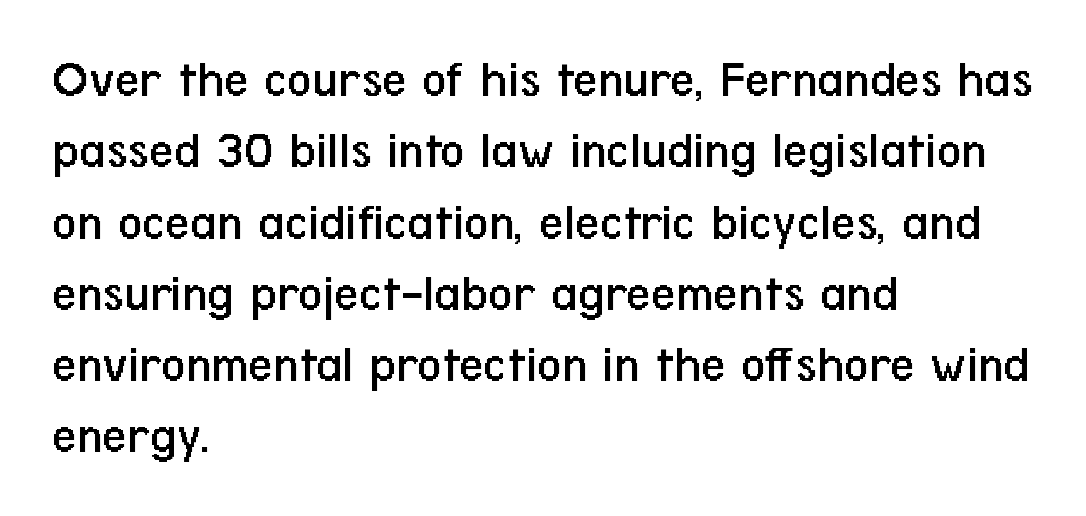
{"serif": "no", "italic": "no", "bold": "no", "weight": "regular", "width": "condensed", "stroke_contrast": "low", "x_height": "medium", "monospaced": "no", "underline": "no", "align": "left", "line_spacing": "normal", "line_spacing_ratio": 1.32, "letter_spacing": "normal", "letter_spacing_em": 0.0, "glyph_px": 54}
